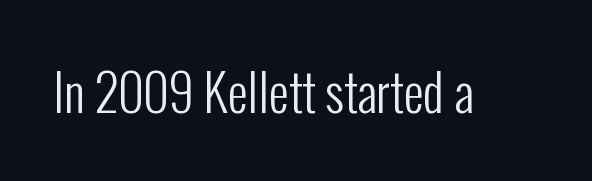
The image shows 50 px regular-weight, condensed sans-serif type, upright; set normal letter spacing, not underlined; low stroke contrast and a medium x-height.
